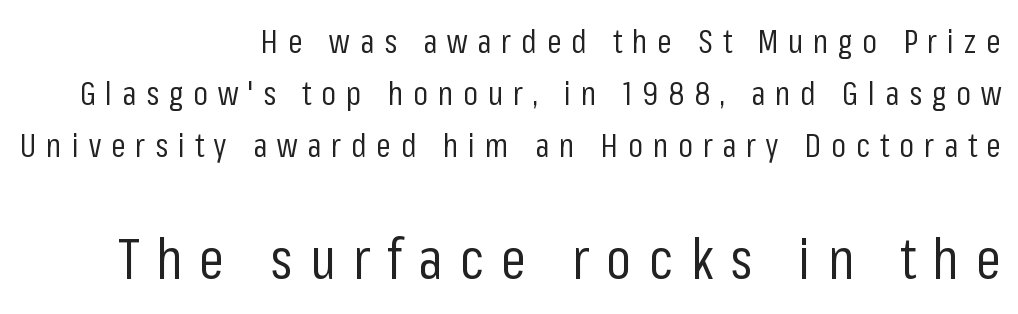
The image shows 57 px regular-weight, condensed sans-serif type, upright; set right-aligned, normal line spacing (1.57x), unusually wide letter spacing (+0.3 em), not underlined; the second (bottom) block is 1.73x larger; low stroke contrast and a medium x-height.
